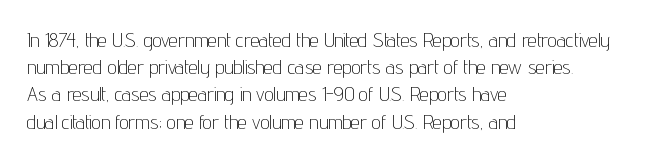
The text block is weighted toward the left margin, trailing off unevenly rightward. Summary of vertical rhythm: regular, with standard interline spacing. Spacing between characters is what you'd get straight out of the box. The letterforms sit at book weight or below.
